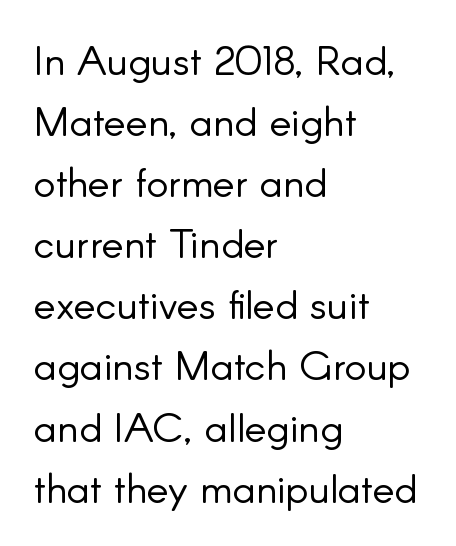
{"serif": "no", "italic": "no", "bold": "no", "weight": "light", "width": "normal", "stroke_contrast": "low", "x_height": "small", "monospaced": "no", "underline": "no", "align": "left", "line_spacing": "normal", "line_spacing_ratio": 1.49, "letter_spacing": "normal", "letter_spacing_em": 0.0, "glyph_px": 41}
